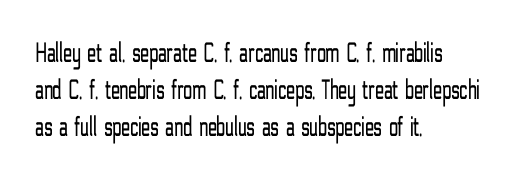
Q: Is the text bold? A: No.
Q: Is the text italic (slanted)? A: No, it is upright.
Q: Is the typeface a serif or a sans-serif typeface? A: Sans-serif.
Q: Is the text underlined? A: No.
Q: How is the paragraph aligned? A: Left-aligned.
Q: Is the spacing between letters normal or unusually wide? A: Normal.
Q: Is the spacing between lines tight, normal or loose? A: Normal.
Q: Width (condensed, normal, or wide)? A: Condensed.
Q: Stroke contrast? A: Low.
Q: x-height? A: Medium.
Q: Monospaced? A: No.
